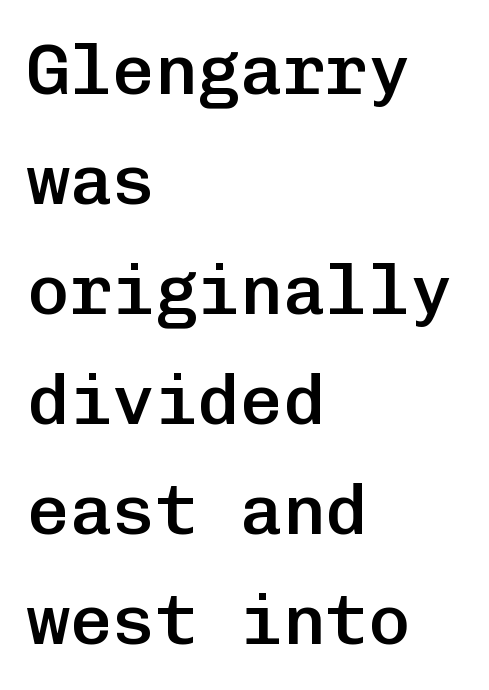
{"serif": "no", "italic": "no", "bold": "semi", "weight": "semibold", "width": "normal", "stroke_contrast": "low", "x_height": "medium", "monospaced": "yes", "underline": "no", "align": "left", "line_spacing": "normal", "line_spacing_ratio": 1.55, "letter_spacing": "normal", "letter_spacing_em": 0.0, "glyph_px": 71}
